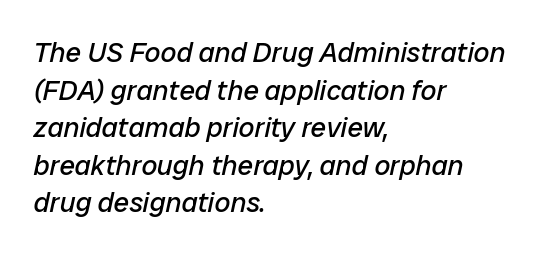
The image shows 28 px regular-weight type, italic (leaning right); set left-aligned, normal line spacing (1.34x), normal letter spacing, not underlined; low stroke contrast and a medium x-height.
